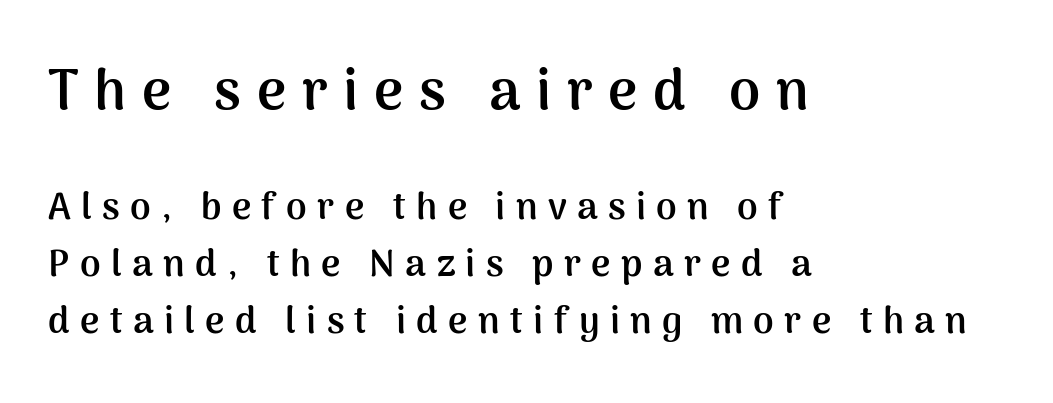
The image shows 56 px semibold sans-serif type, upright; set left-aligned, normal line spacing (1.54x), unusually wide letter spacing (+0.28 em), not underlined; the first (top) block is 1.51x larger; medium stroke contrast and a medium x-height.
